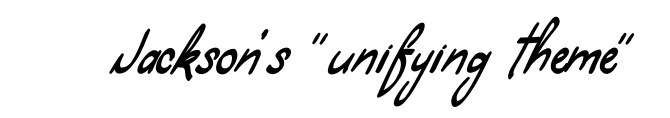
{"serif": "no", "width": "condensed", "stroke_contrast": "low", "x_height": "small", "monospaced": "no", "underline": "no", "letter_spacing": "normal", "letter_spacing_em": 0.0, "glyph_px": 51}
